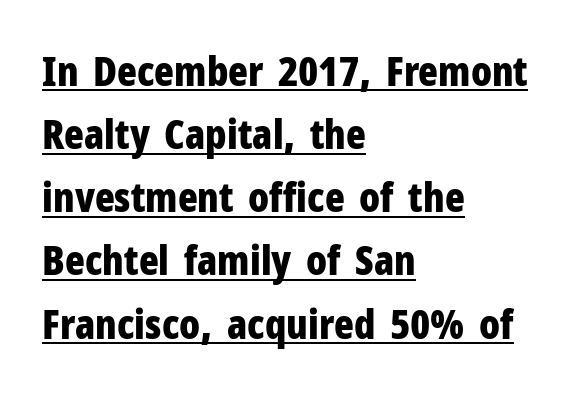
Compared with typical body copy, the letter spacing here is the same. The characters display no serif detailing; their extremities are plain. Note the varied advance widths — an 'i' is clearly narrower than an 'm'. The rows are spaced the way most documents space them. Quick note: not italic, upright.
